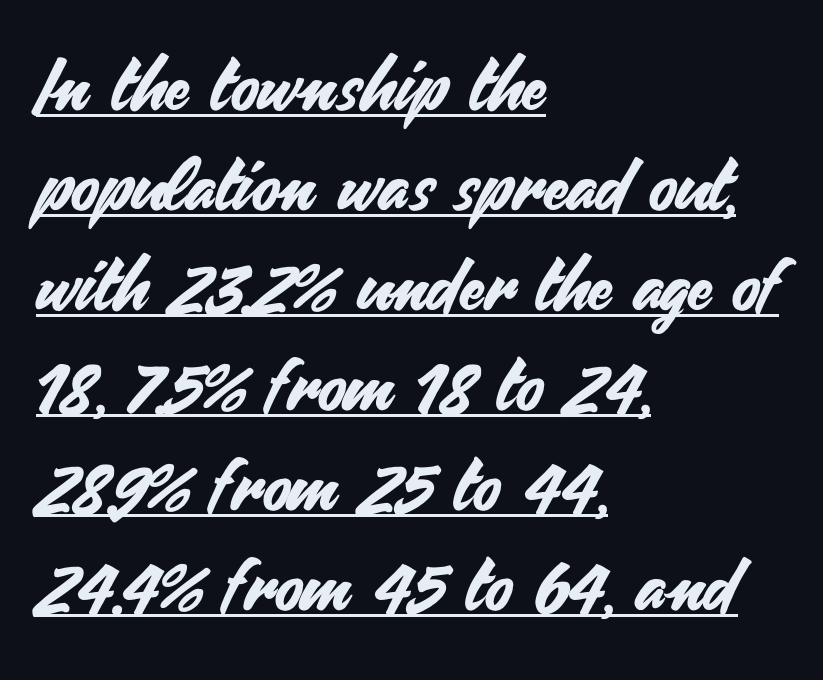
{"serif": "no", "width": "normal", "stroke_contrast": "medium", "x_height": "small", "monospaced": "no", "underline": "yes", "align": "left", "line_spacing": "normal", "line_spacing_ratio": 1.39, "letter_spacing": "normal", "letter_spacing_em": 0.0, "glyph_px": 72}
